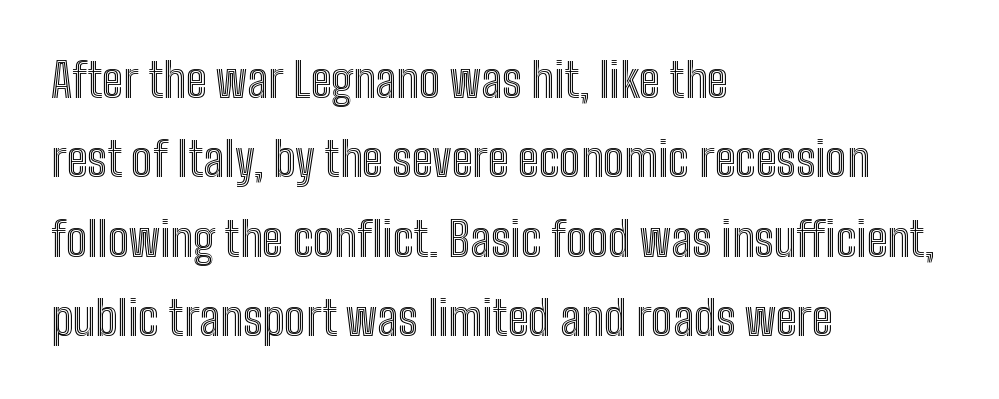
The compositor pushed each line to the left boundary. Glyph-to-glyph distance matches everyday printed text. One glance says typical: line gaps are just what's usual. Anything drawn beneath the words? Only blank space. The rendering uses natural spacing where letterforms have individual widths. Does the lettering tilt? It doesn't — this is upright.
